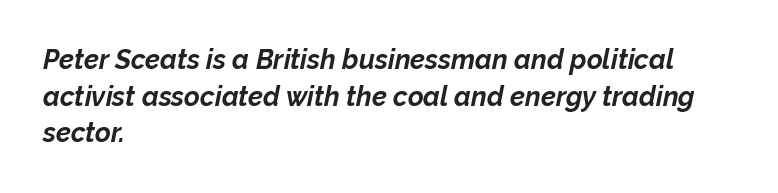
It's the slanting kind of type. Set as a true bold cut, around the 700 mark. The rendering anchors every line to the left-hand side. Descender tails drop into unmarked territory. Normally led — the rows are evenly, conventionally spaced. Here the glyphs are tracked normally, forming tight word shapes.
